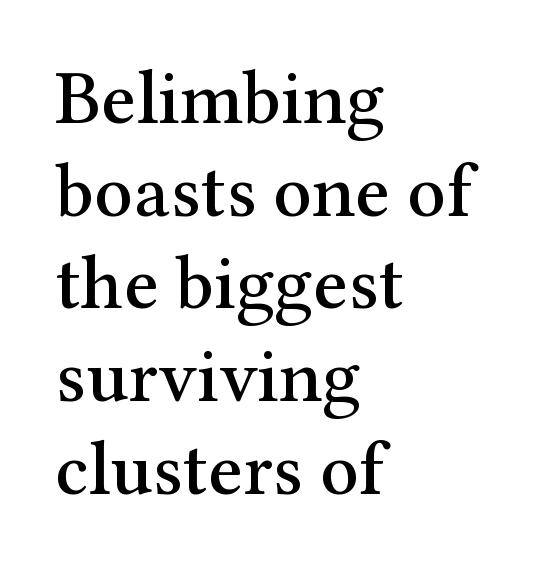
The image shows 76 px serif type, upright; set left-aligned, line spacing 1.22x, normal letter spacing, not underlined; medium stroke contrast and a medium x-height.
